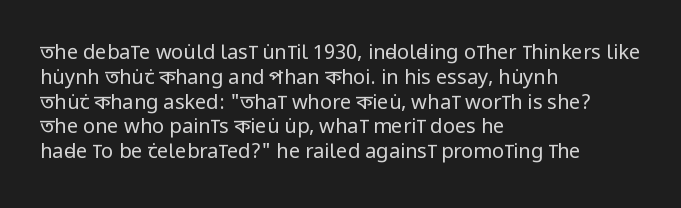
The image shows 20 px text type, upright; set left-aligned, line spacing 1.24x, normal letter spacing, not underlined.
